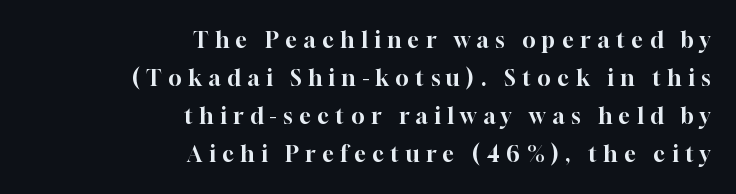
{"italic": "no", "underline": "no", "align": "right", "line_spacing_ratio": 1.73, "letter_spacing": "wide", "letter_spacing_em": 0.3, "glyph_px": 22}
